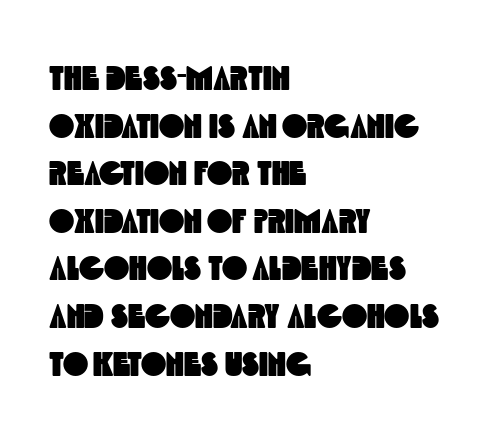
The image shows 34 px condensed sans-serif type; set left-aligned, normal line spacing (1.4x), normal letter spacing, not underlined; a large x-height.
